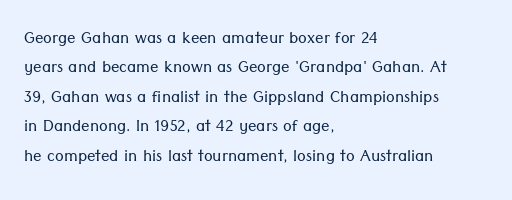
{"italic": "no", "bold": "no", "underline": "no", "align": "left", "line_spacing": "normal", "line_spacing_ratio": 1.4, "letter_spacing": "normal", "letter_spacing_em": 0.0, "glyph_px": 21}
